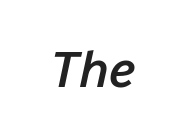
Weight: semibold (demi). The passage shown is typed in a proportional face where columns would drift. Slanted lettering throughout. These lines keep a tight, regular rhythm from letter to letter.
